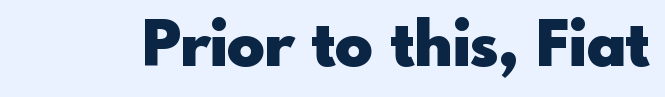
The image shows 63 px heavy sans-serif type, upright; set normal letter spacing, not underlined; a small x-height.
